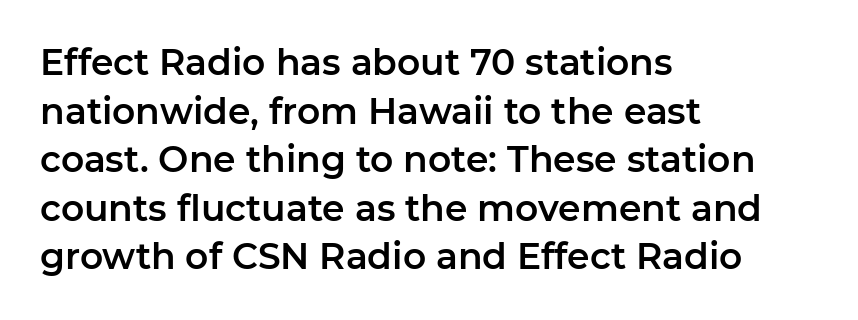
Left-aligned paragraph, ragged on the right. This is the regular roman posture of the typeface. Underlining? Definitely not there. The type is set solid horizontally, with unmodified tracking. Letterform terminals end flat and unadorned throughout the passage. Each letter keeps its own natural width here, so spacing adapts to shape.
